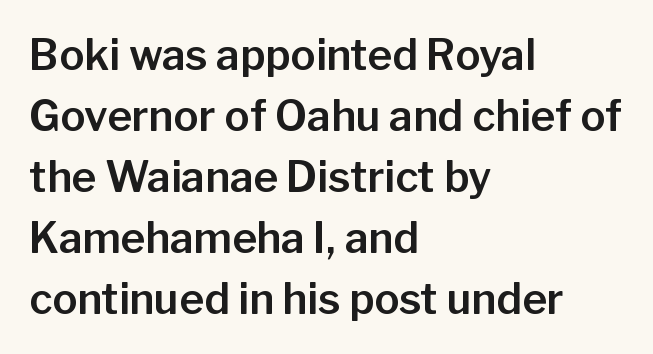
The image shows 42 px sans-serif type, upright; set left-aligned, normal line spacing (1.45x), normal letter spacing, not underlined; low stroke contrast and a medium x-height.
